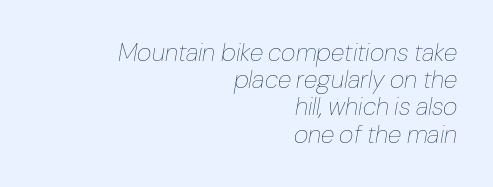
{"italic": "yes", "lean": "right", "slant_degrees": 10, "bold": "no", "underline": "no", "align": "right", "line_spacing": "tight", "line_spacing_ratio": 1.09, "letter_spacing": "normal", "letter_spacing_em": 0.0, "glyph_px": 25}
